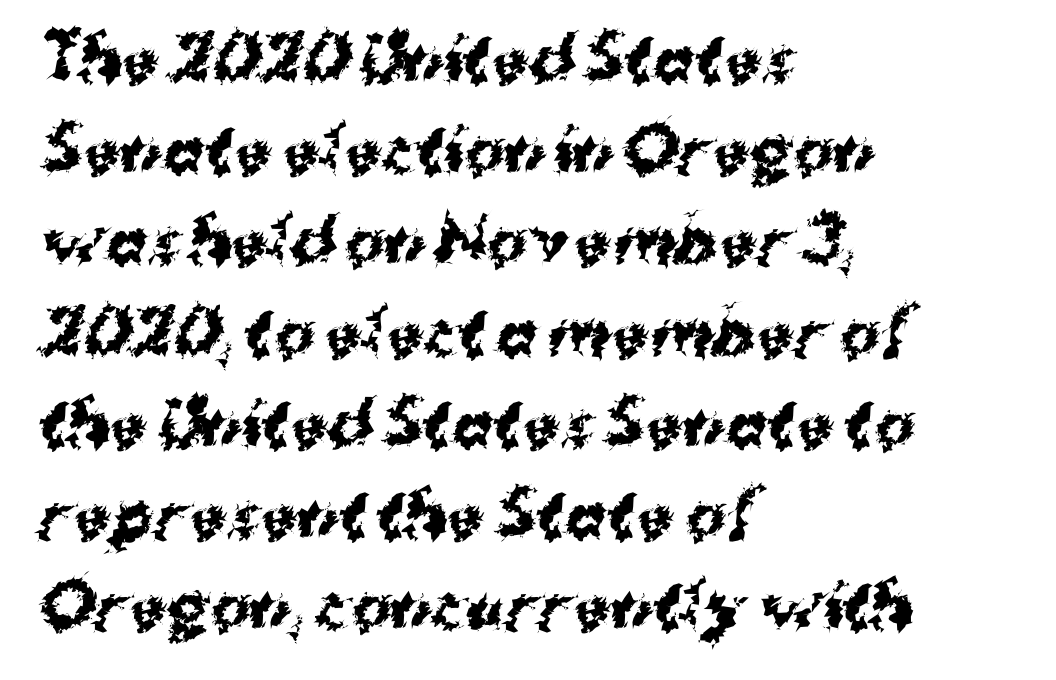
{"serif": "no", "bold": "yes", "weight": "bold", "width": "normal", "stroke_contrast": "medium", "x_height": "medium", "monospaced": "no", "underline": "no", "align": "left", "line_spacing": "normal", "line_spacing_ratio": 1.52, "letter_spacing": "normal", "letter_spacing_em": 0.0, "glyph_px": 60}
